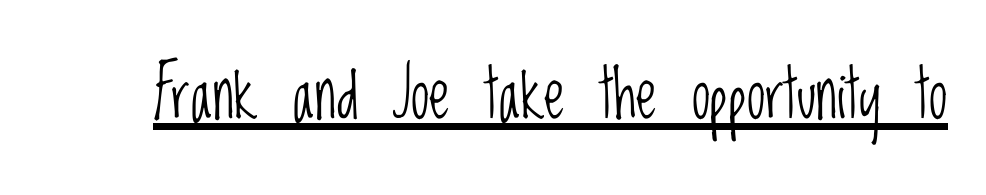
{"serif": "no", "italic": "no", "bold": "no", "weight": "light", "width": "condensed", "stroke_contrast": "low", "x_height": "large", "monospaced": "no", "underline": "yes", "letter_spacing": "normal", "letter_spacing_em": 0.0, "glyph_px": 67}
